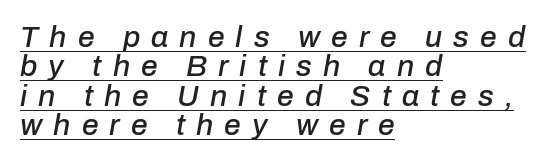
Q: Is the text italic (slanted)? A: Yes, it leans right by about 10 degrees.
Q: Is the text underlined? A: Yes.
Q: How is the paragraph aligned? A: Left-aligned.
Q: Is the spacing between letters normal or unusually wide? A: Unusually wide.
Q: Is the spacing between lines tight, normal or loose? A: Tight.
Q: Width (condensed, normal, or wide)? A: Normal.
Q: Stroke contrast? A: Low.
Q: x-height? A: Medium.
Q: Monospaced? A: No.
